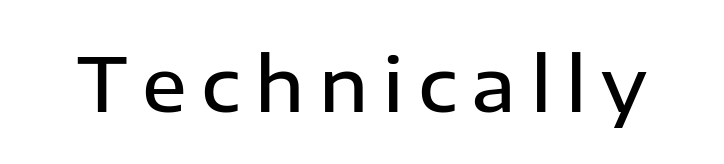
Ascenders rise straight up at ninety degrees. The passage shown has open, widely tracked lettering throughout. This sample has the flowing, uneven cadence of proportional lettering. Is the type bold? Partly — it's a semibold, heavier than regular but not fully bold.
